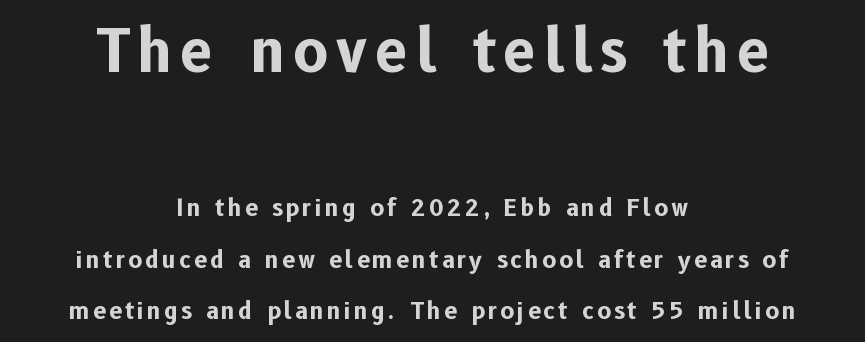
The image shows 58 px bold sans-serif type, upright; set centered, loose line spacing (2.25x), not underlined; the first (top) block is 2.52x larger; low stroke contrast and a medium x-height.
